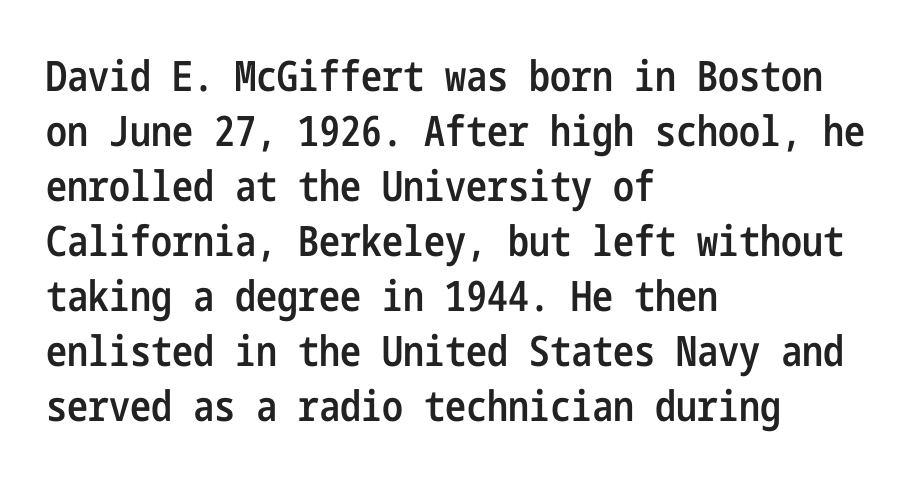
{"serif": "no", "italic": "no", "bold": "semi", "weight": "semibold", "width": "condensed", "stroke_contrast": "low", "x_height": "medium", "underline": "no", "align": "left", "line_spacing": "normal", "line_spacing_ratio": 1.31, "letter_spacing": "normal", "letter_spacing_em": 0.0, "glyph_px": 42}
